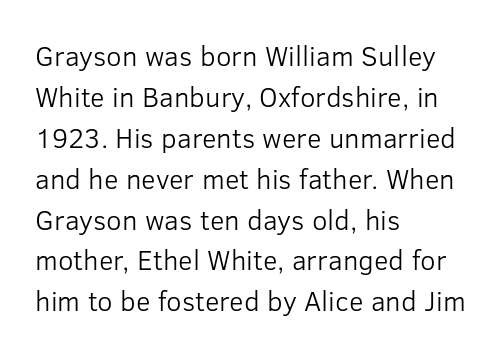
Q: Is the text bold? A: No.
Q: Is the text italic (slanted)? A: No, it is upright.
Q: Is the typeface a serif or a sans-serif typeface? A: Sans-serif.
Q: Is the text underlined? A: No.
Q: How is the paragraph aligned? A: Left-aligned.
Q: Is the spacing between letters normal or unusually wide? A: Normal.
Q: Is the spacing between lines tight, normal or loose? A: Normal.
Q: Width (condensed, normal, or wide)? A: Normal.
Q: Stroke contrast? A: Low.
Q: x-height? A: Medium.
Q: Monospaced? A: No.
